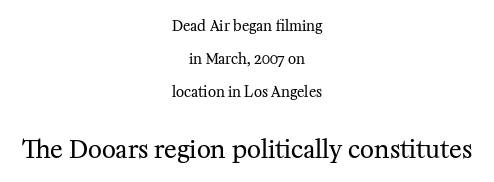
Q: Is the text bold? A: No.
Q: Is the text italic (slanted)? A: No, it is upright.
Q: Is the text underlined? A: No.
Q: How is the paragraph aligned? A: Centered.
Q: Is the spacing between letters normal or unusually wide? A: Normal.
Q: Is the spacing between lines tight, normal or loose? A: Loose.
Q: Which block of text is set in a larger size, the first (top) or the second (bottom)? A: The second (bottom) one.
